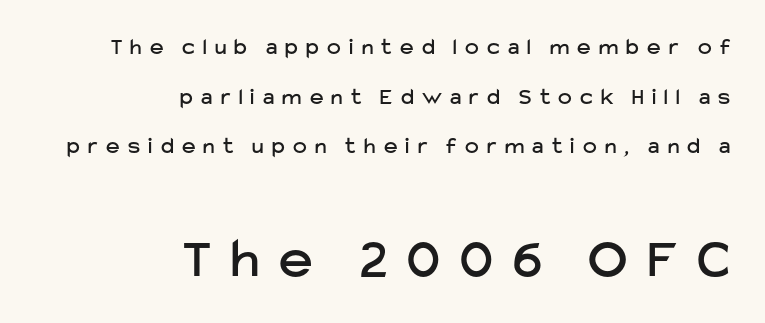
The lines are quadded right. Do the letters lean? They stand straight. Observe the absence of serifs on each vertical stroke in this sample. Does extra space separate the letters? Yes, quite a lot of it. Which of the two is more prominent by size? The second, at the bottom.
